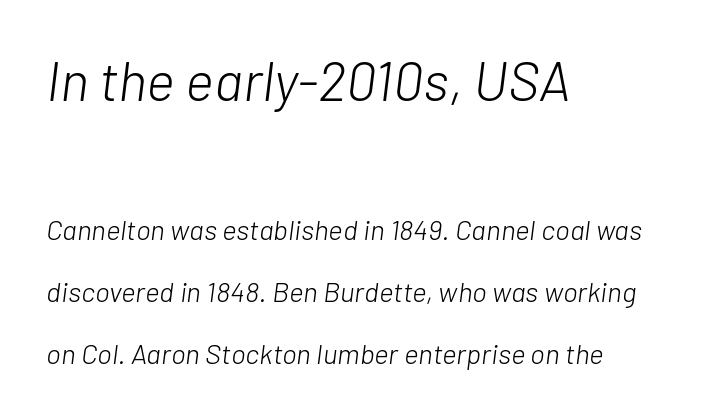
{"italic": "yes", "lean": "right", "slant_degrees": 7, "bold": "no", "weight": "light", "width": "normal", "stroke_contrast": "low", "x_height": "medium", "monospaced": "no", "underline": "no", "align": "left", "line_spacing": "loose", "line_spacing_ratio": 2.22, "letter_spacing": "normal", "letter_spacing_em": 0.0, "larger_block": "first", "size_ratio": 1.96, "glyph_px": 55}
